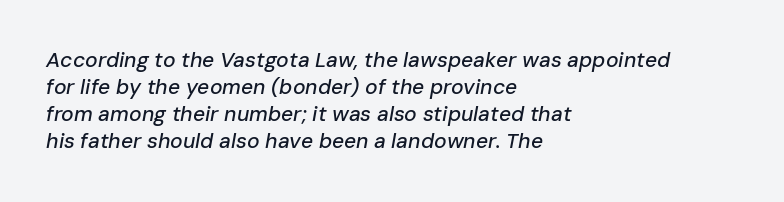
The image shows 21 px text type, italic (leaning right); set left-aligned, normal line spacing (1.29x), normal letter spacing, not underlined.
